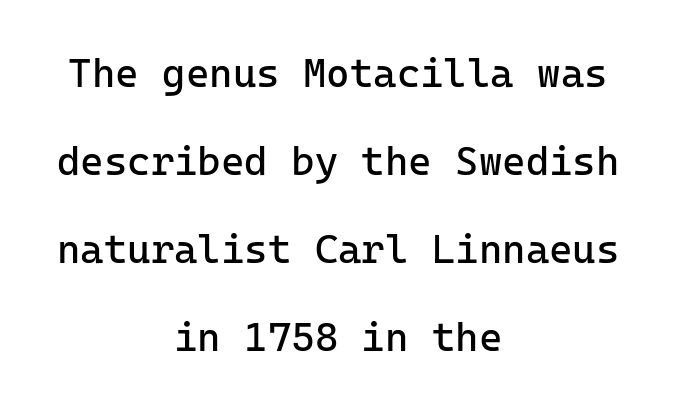
{"serif": "no", "italic": "no", "bold": "no", "weight": "regular", "width": "normal", "stroke_contrast": "low", "x_height": "medium", "monospaced": "yes", "underline": "no", "align": "center", "line_spacing": "loose", "line_spacing_ratio": 2.2, "letter_spacing": "normal", "letter_spacing_em": 0.0, "glyph_px": 40}
